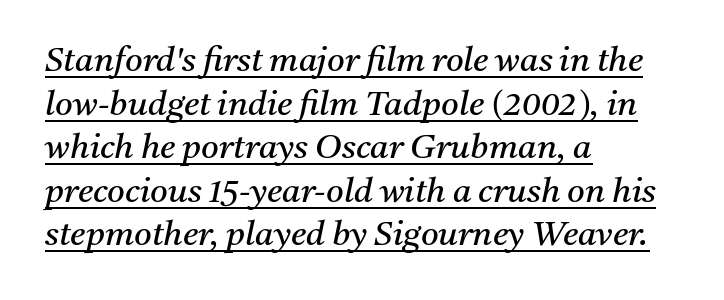
{"serif": "yes", "italic": "yes", "lean": "right", "slant_degrees": 11, "bold": "no", "weight": "regular", "width": "normal", "stroke_contrast": "medium", "x_height": "medium", "monospaced": "no", "underline": "yes", "align": "left", "line_spacing": "normal", "line_spacing_ratio": 1.28, "letter_spacing": "normal", "letter_spacing_em": 0.0, "glyph_px": 34}
